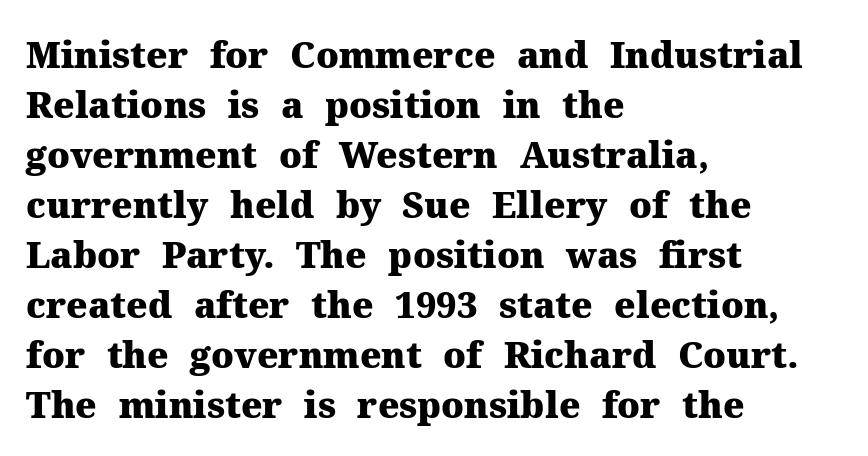
The image shows 36 px heavy serif type, upright; set left-aligned, normal line spacing (1.39x), normal letter spacing, not underlined; medium stroke contrast and a medium x-height.
